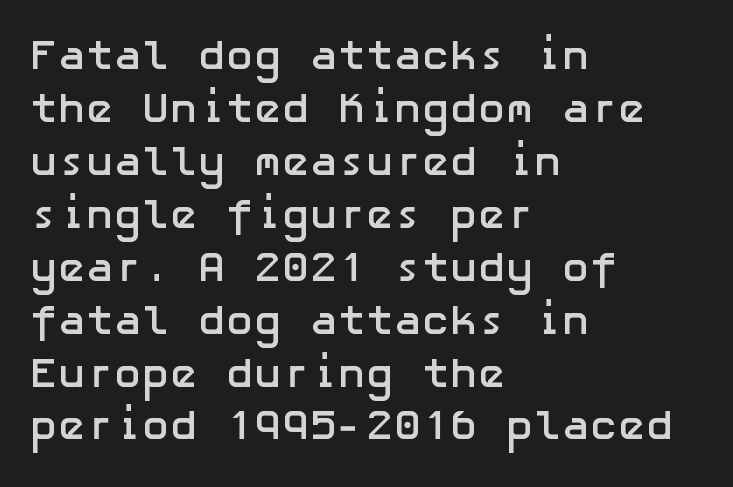
The image shows 42 px semibold sans-serif type, upright; set left-aligned, normal line spacing (1.26x), normal letter spacing, not underlined; low stroke contrast and a medium x-height.
